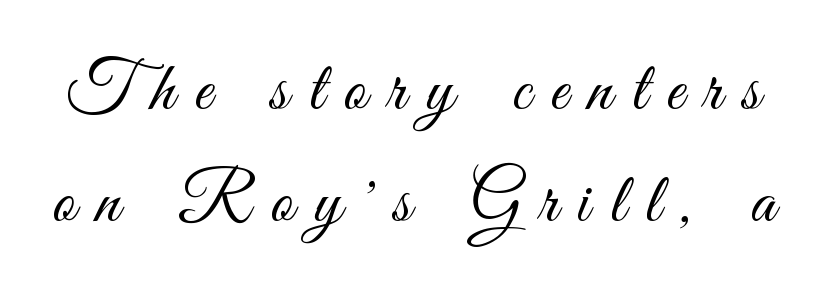
{"serif": "no", "bold": "no", "weight": "light", "width": "condensed", "stroke_contrast": "medium", "x_height": "small", "monospaced": "no", "underline": "no", "line_spacing": "normal", "line_spacing_ratio": 1.6, "letter_spacing": "wide", "letter_spacing_em": 0.29, "glyph_px": 70}
